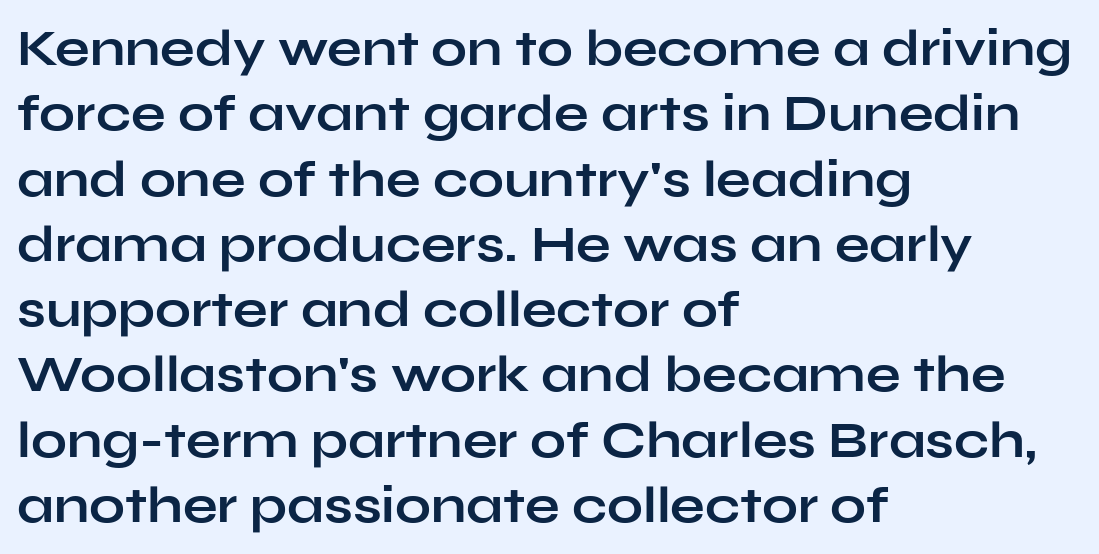
Q: Is the text bold? A: Yes.
Q: Is the text italic (slanted)? A: No, it is upright.
Q: Is the typeface a serif or a sans-serif typeface? A: Sans-serif.
Q: Is the text underlined? A: No.
Q: How is the paragraph aligned? A: Left-aligned.
Q: Is the spacing between letters normal or unusually wide? A: Normal.
Q: Is the spacing between lines tight, normal or loose? A: Normal.
Q: Width (condensed, normal, or wide)? A: Wide.
Q: Stroke contrast? A: Low.
Q: x-height? A: Medium.
Q: Monospaced? A: No.
